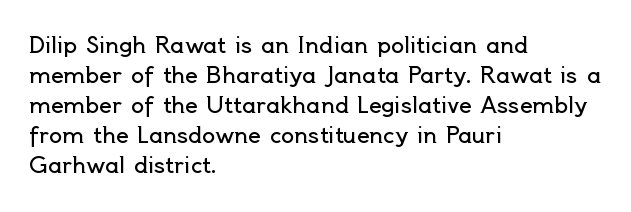
{"italic": "no", "bold": "no", "underline": "no", "align": "left", "line_spacing": "normal", "line_spacing_ratio": 1.36, "letter_spacing": "normal", "letter_spacing_em": 0.0, "glyph_px": 22}
